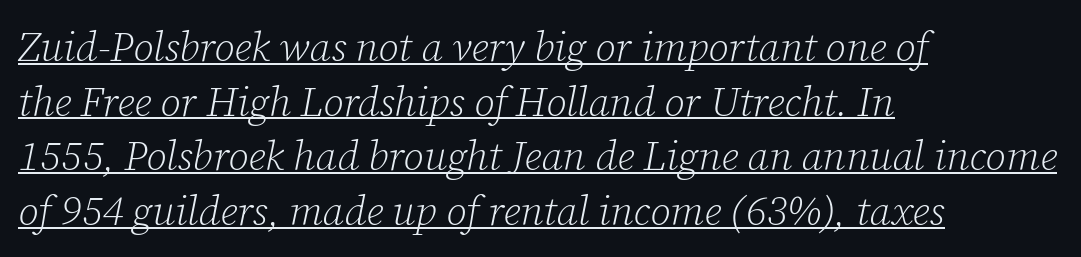
{"serif": "yes", "italic": "yes", "lean": "right", "slant_degrees": 12, "bold": "no", "weight": "light", "width": "normal", "stroke_contrast": "low", "x_height": "medium", "monospaced": "no", "underline": "yes", "align": "left", "line_spacing": "normal", "line_spacing_ratio": 1.33, "letter_spacing": "normal", "letter_spacing_em": 0.0, "glyph_px": 41}
